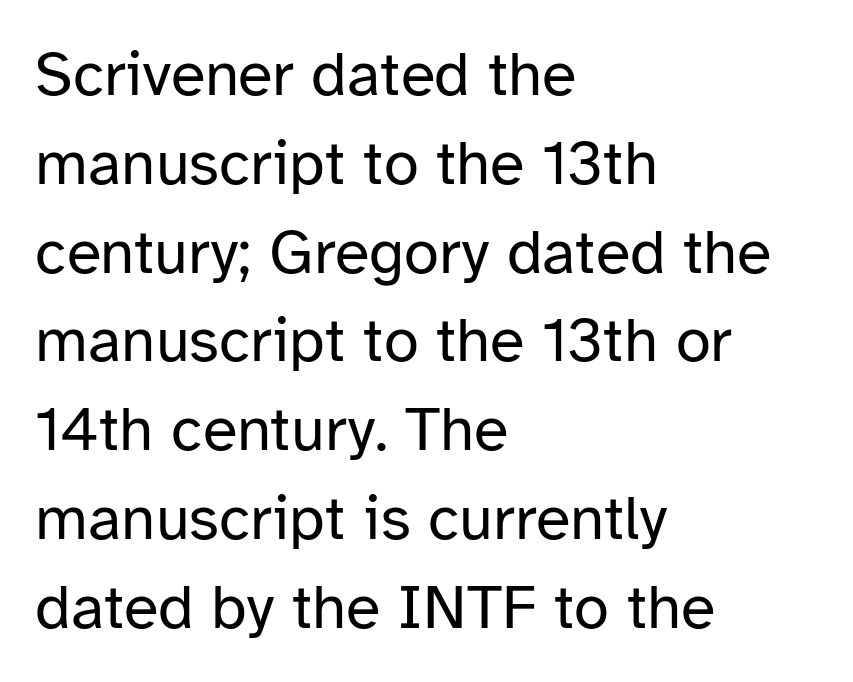
Q: Is the text bold? A: No.
Q: Is the text italic (slanted)? A: No, it is upright.
Q: Is the typeface a serif or a sans-serif typeface? A: Sans-serif.
Q: Is the text underlined? A: No.
Q: How is the paragraph aligned? A: Left-aligned.
Q: Is the spacing between letters normal or unusually wide? A: Normal.
Q: Is the spacing between lines tight, normal or loose? A: Normal.
Q: Width (condensed, normal, or wide)? A: Normal.
Q: Stroke contrast? A: Low.
Q: x-height? A: Medium.
Q: Monospaced? A: No.
